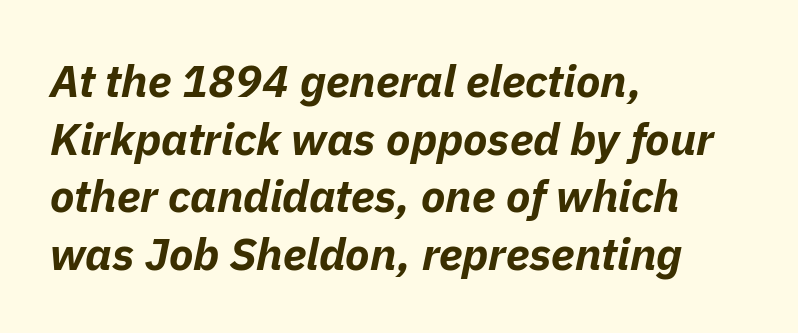
The image shows 45 px bold type, italic (leaning right); set left-aligned, normal line spacing (1.28x), normal letter spacing, not underlined; low stroke contrast and a medium x-height.
